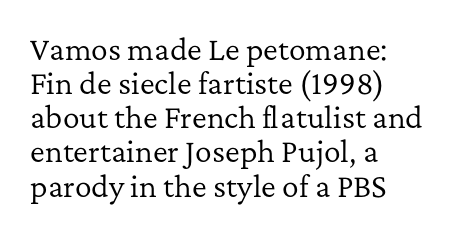
Unlike italic type, these characters show no tilt at all. The passage shown has conventional tracking throughout. Bare-footed words on every line. Character widths vary here, with narrow letters taking less room than wide ones. The weight tops out at a normal text grade. Does the type have serifs? Yes, each stem ends in a small foot.
